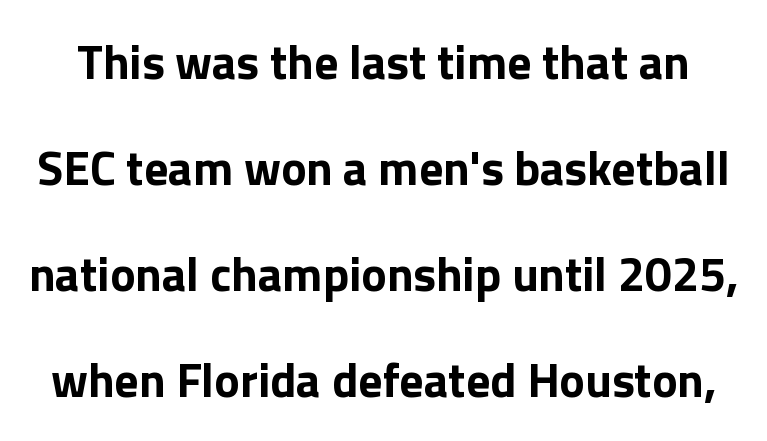
The letters are bold, with thick, heavy strokes. Spacing between characters is what you'd get straight out of the box. The gap between lines stays unmarked. The typeface chosen for these lines omits serifs. Summary of vertical rhythm: relaxed, with wide interline spacing. The axis of the letterforms is exactly vertical.
